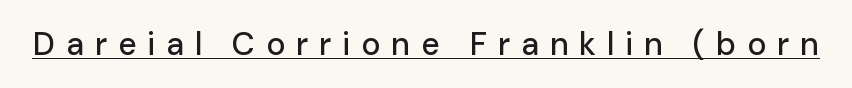
The image shows 32 px sans-serif type, upright; set unusually wide letter spacing (+0.34 em), underlined; low stroke contrast and a medium x-height.
